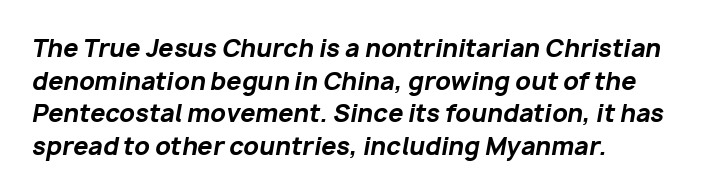
The image shows 24 px bold type, italic (leaning right); set left-aligned, normal line spacing (1.36x), normal letter spacing, not underlined.
